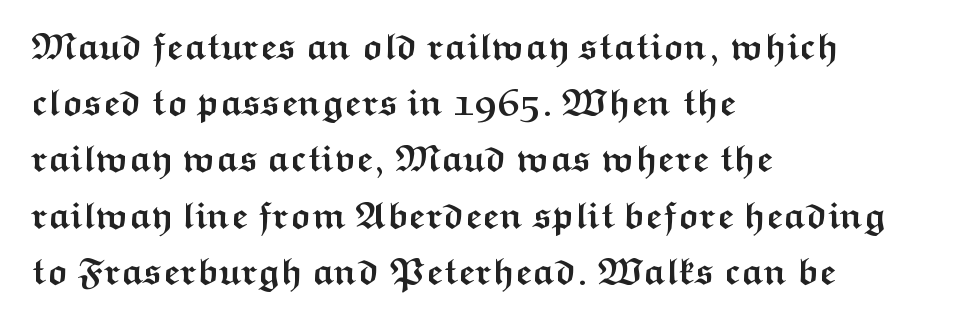
Q: Is the text bold? A: Yes.
Q: Is the text italic (slanted)? A: No, it is upright.
Q: Is the typeface a serif or a sans-serif typeface? A: Sans-serif.
Q: Is the text underlined? A: No.
Q: How is the paragraph aligned? A: Left-aligned.
Q: Is the spacing between letters normal or unusually wide? A: Normal.
Q: Is the spacing between lines tight, normal or loose? A: Normal.
Q: Width (condensed, normal, or wide)? A: Wide.
Q: Stroke contrast? A: Medium.
Q: x-height? A: Medium.
Q: Monospaced? A: No.
